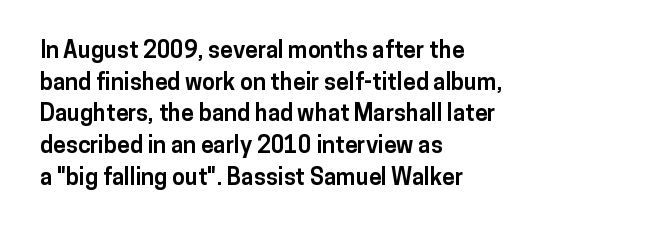
The lines are quadded left. Regular leading. Nothing unusual about the tracking: characters are spaced as the font intends. The font is running at its bold setting. Tall strokes in this sample are plumb rather than angled.
